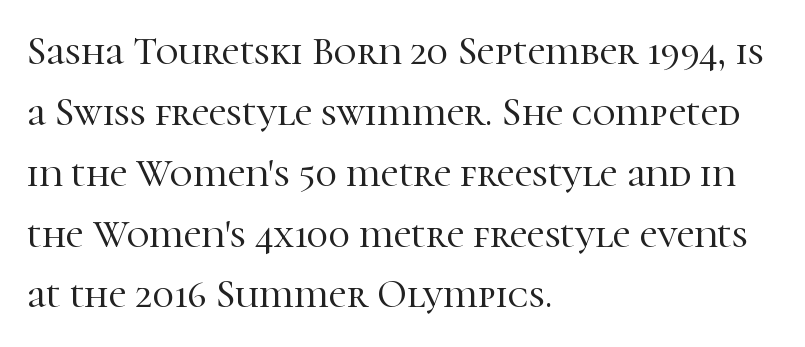
Words appear dense and cohesive because spacing is normal. How would I describe the line gaps? Plain and ordinary. Letterform terminals end in serifs throughout the passage. Note the varied advance widths — an 'i' is clearly narrower than an 'm'. Caption: multi-line text, flush left, ragged right.
